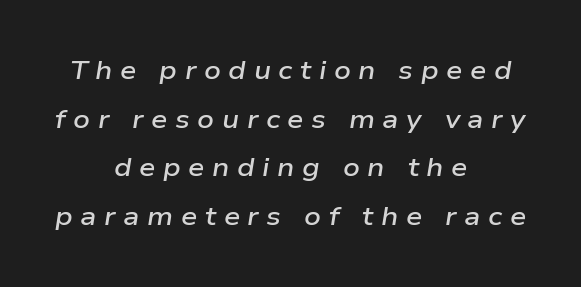
The image shows 26 px text type, italic (leaning right); set centered, line spacing 1.87x, unusually wide letter spacing (+0.29 em), not underlined.
